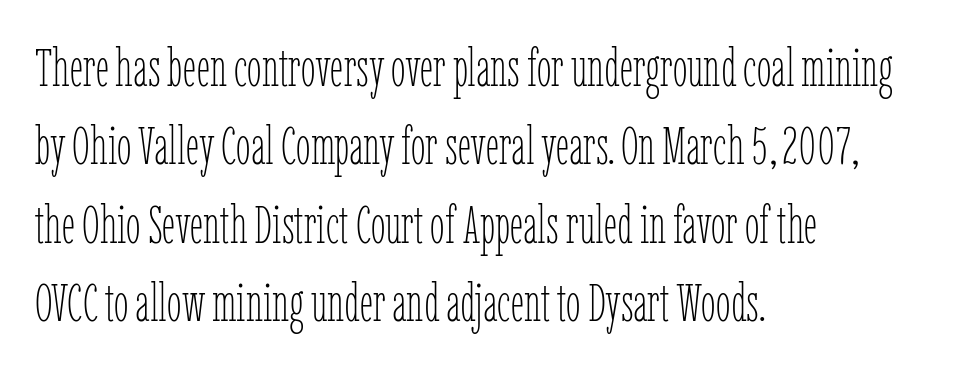
Q: Is the text bold? A: No.
Q: Is the text italic (slanted)? A: No, it is upright.
Q: Is the text underlined? A: No.
Q: How is the paragraph aligned? A: Left-aligned.
Q: Is the spacing between letters normal or unusually wide? A: Normal.
Q: Is the spacing between lines tight, normal or loose? A: Normal.
Q: Width (condensed, normal, or wide)? A: Condensed.
Q: Stroke contrast? A: Low.
Q: x-height? A: Medium.
Q: Monospaced? A: No.
